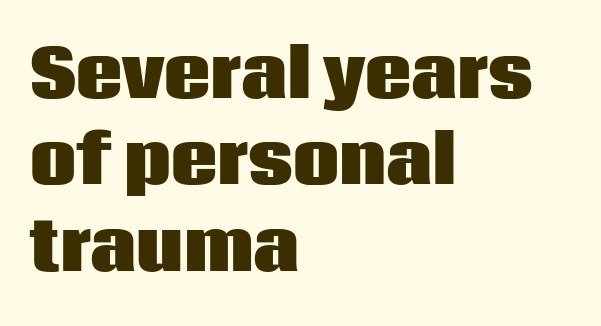
The image shows 65 px heavy sans-serif type, upright; set left-aligned, normal line spacing (1.33x), normal letter spacing, not underlined; low stroke contrast and a large x-height.
